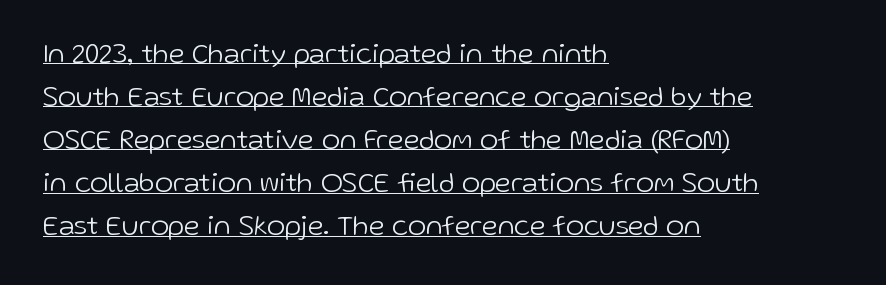
Q: Is the text bold? A: No.
Q: Is the text italic (slanted)? A: No, it is upright.
Q: Is the typeface a serif or a sans-serif typeface? A: Sans-serif.
Q: Is the text underlined? A: Yes.
Q: How is the paragraph aligned? A: Left-aligned.
Q: Is the spacing between letters normal or unusually wide? A: Normal.
Q: Is the spacing between lines tight, normal or loose? A: Normal.
Q: Width (condensed, normal, or wide)? A: Normal.
Q: Stroke contrast? A: Low.
Q: x-height? A: Medium.
Q: Monospaced? A: No.
